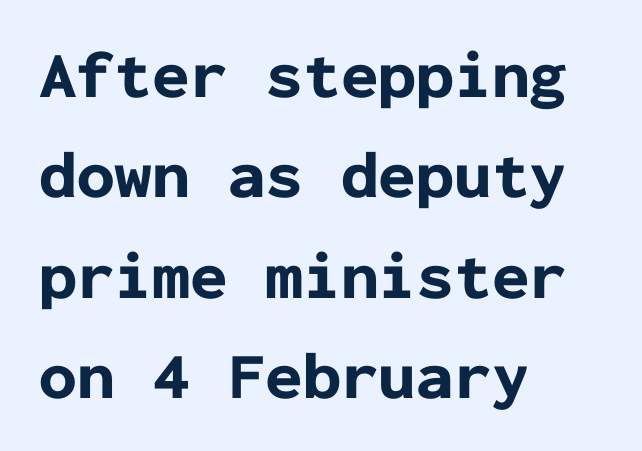
Q: Is the text bold? A: Yes.
Q: Is the text italic (slanted)? A: No, it is upright.
Q: Is the typeface a serif or a sans-serif typeface? A: Sans-serif.
Q: Is the text underlined? A: No.
Q: How is the paragraph aligned? A: Left-aligned.
Q: Is the spacing between letters normal or unusually wide? A: Normal.
Q: Is the spacing between lines tight, normal or loose? A: Normal.
Q: Width (condensed, normal, or wide)? A: Normal.
Q: Stroke contrast? A: Low.
Q: x-height? A: Medium.
Q: Monospaced? A: Yes.
